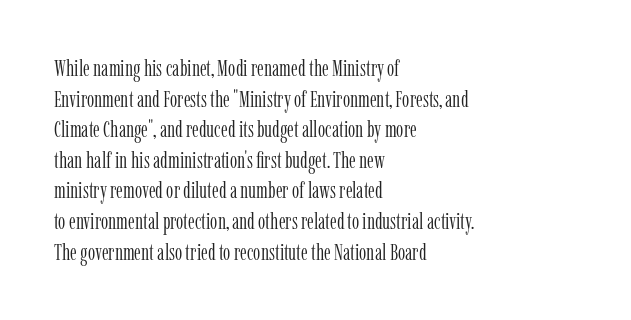
{"italic": "no", "bold": "no", "underline": "no", "align": "left", "line_spacing": "normal", "line_spacing_ratio": 1.33, "letter_spacing": "normal", "letter_spacing_em": 0.0, "glyph_px": 23}
